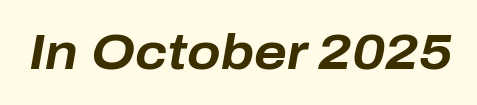
Q: Is the text bold? A: Yes.
Q: Is the text italic (slanted)? A: Yes, it leans right by about 10 degrees.
Q: Is the text underlined? A: No.
Q: Is the spacing between letters normal or unusually wide? A: Normal.
Q: Width (condensed, normal, or wide)? A: Normal.
Q: Stroke contrast? A: Low.
Q: x-height? A: Medium.
Q: Monospaced? A: No.
